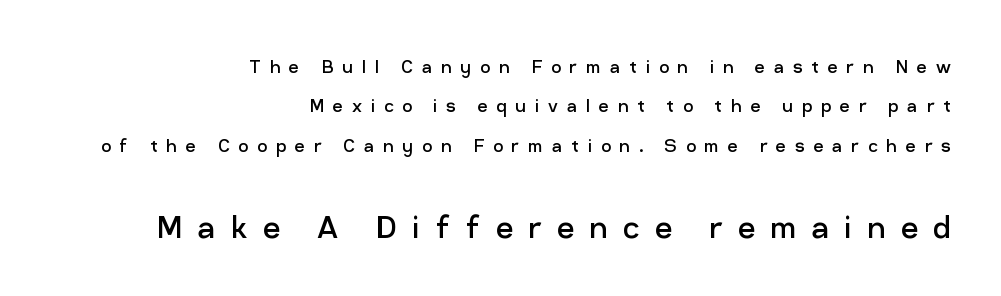
Each letter keeps its own natural width here, so spacing adapts to shape. Decoration check: the copy has no underline. Caption: expanded tracking, letters set apart. The lettering holds an erect, upright posture throughout. Nope, no serifs anywhere on these letters. The designer gave the closing block more size than the opening block.
